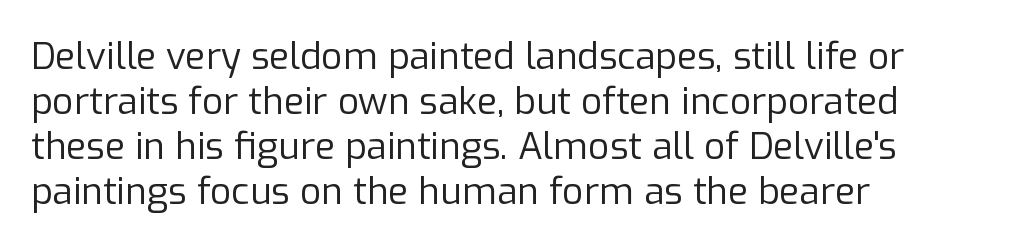
{"serif": "no", "italic": "no", "bold": "no", "weight": "regular", "width": "normal", "stroke_contrast": "low", "x_height": "medium", "monospaced": "no", "underline": "no", "align": "left", "line_spacing_ratio": 1.22, "letter_spacing": "normal", "letter_spacing_em": 0.0, "glyph_px": 37}
